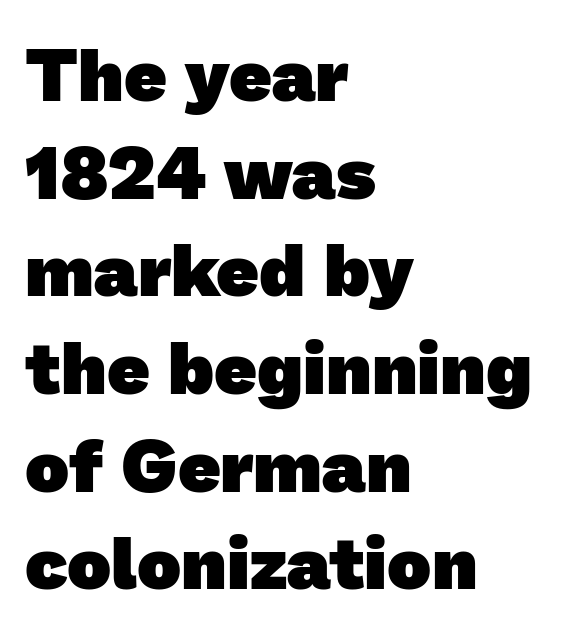
The letters are bold, with thick, heavy strokes. Rule under the text: the space is simply empty. Observe the absence of serifs on each vertical stroke in this sample. Horizontal bands of white between lines are of average thickness. Here the glyphs are tracked normally, forming tight word shapes.
